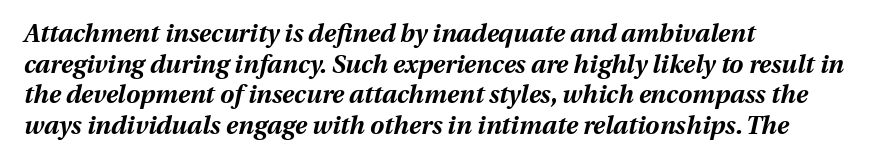
{"italic": "yes", "lean": "right", "slant_degrees": 13, "bold": "yes", "underline": "no", "align": "left", "line_spacing_ratio": 1.23, "letter_spacing": "normal", "letter_spacing_em": 0.0, "glyph_px": 25}
